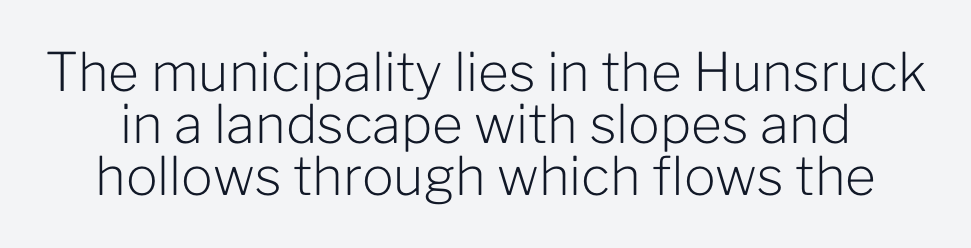
Q: Is the text bold? A: No.
Q: Is the text italic (slanted)? A: No, it is upright.
Q: Is the typeface a serif or a sans-serif typeface? A: Sans-serif.
Q: Is the text underlined? A: No.
Q: Is the spacing between letters normal or unusually wide? A: Normal.
Q: Is the spacing between lines tight, normal or loose? A: Tight.
Q: Width (condensed, normal, or wide)? A: Normal.
Q: Stroke contrast? A: Low.
Q: x-height? A: Medium.
Q: Monospaced? A: No.
